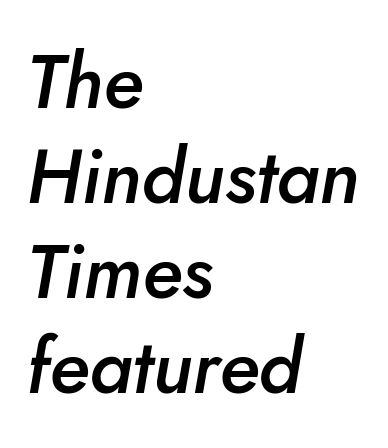
{"italic": "yes", "lean": "right", "slant_degrees": 5, "bold": "semi", "weight": "semibold", "width": "normal", "stroke_contrast": "low", "x_height": "small", "monospaced": "no", "underline": "no", "align": "left", "line_spacing": "normal", "line_spacing_ratio": 1.25, "letter_spacing": "normal", "letter_spacing_em": 0.0, "glyph_px": 76}
